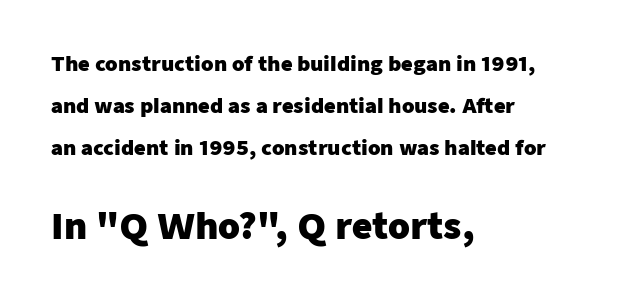
Does the copy run flush right? No — it runs flush left. The later block is typeset at a bigger size than the earlier block. I'd describe the lettering as bold — thick and assertive. Notice how the stems are strictly vertical — no italics here. The rendering keeps characters at their native spacing. The type family on display is of the sans-serif kind.
